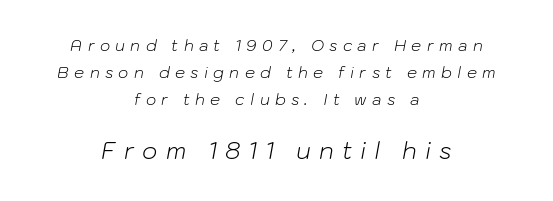
It's the slanting kind of type. The paragraph has two soft edges and a firm central axis. Characters follow at a spacing far wider than the type designer built in. Interline gaps are of average width in this sample.
